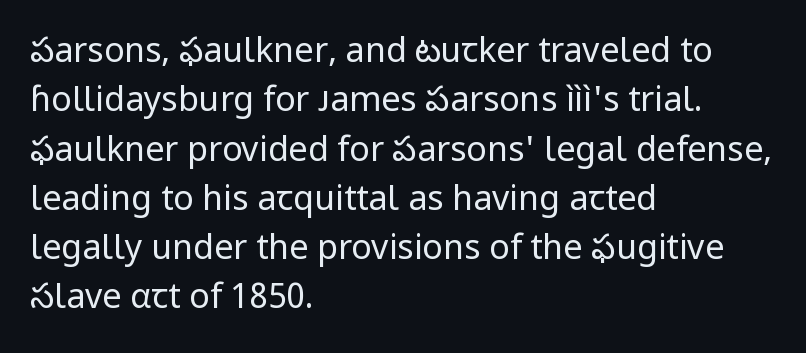
The image shows 34 px regular-weight sans-serif type, upright; set left-aligned, normal line spacing (1.45x), normal letter spacing, not underlined; low stroke contrast and a medium x-height.
